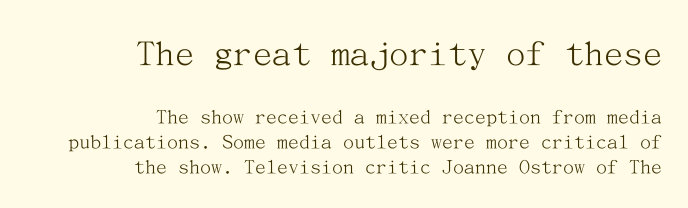
The typeface has the unassuming heft of standard copy or less. You could call the tracking neutral — neither tight nor loose. The foot of each line stays bare and open. The lettering stays uniformly vertical, giving the passage a roman look.
